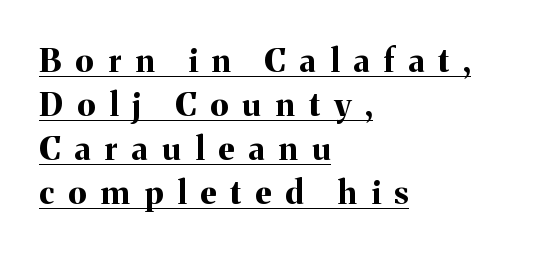
Q: Is the text bold? A: Yes.
Q: Is the text italic (slanted)? A: No, it is upright.
Q: Is the typeface a serif or a sans-serif typeface? A: Serif.
Q: Is the text underlined? A: Yes.
Q: How is the paragraph aligned? A: Left-aligned.
Q: Is the spacing between letters normal or unusually wide? A: Unusually wide.
Q: Is the spacing between lines tight, normal or loose? A: Normal.
Q: Width (condensed, normal, or wide)? A: Normal.
Q: Stroke contrast? A: Medium.
Q: x-height? A: Medium.
Q: Monospaced? A: No.
